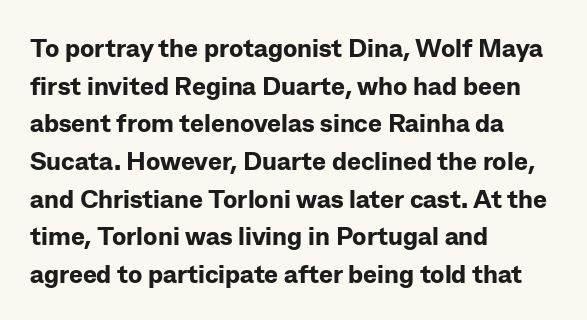
The image shows 26 px bold type, upright; set left-aligned, normal line spacing (1.45x), normal letter spacing, not underlined.
